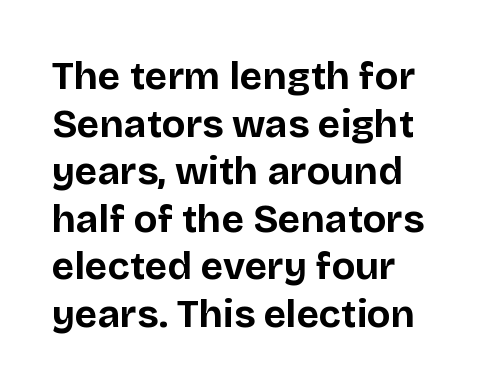
Q: Is the text bold? A: Yes.
Q: Is the text italic (slanted)? A: No, it is upright.
Q: Is the typeface a serif or a sans-serif typeface? A: Sans-serif.
Q: Is the text underlined? A: No.
Q: Is the spacing between letters normal or unusually wide? A: Normal.
Q: Width (condensed, normal, or wide)? A: Normal.
Q: Stroke contrast? A: Low.
Q: x-height? A: Large.
Q: Monospaced? A: No.
